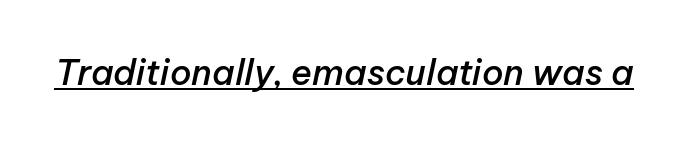
Emphasis-style slanted type is in use. Glyph-to-glyph distance matches everyday printed text. Do the characters align in a grid? No, the font is proportional. The string is rendered with underlining switched on.
